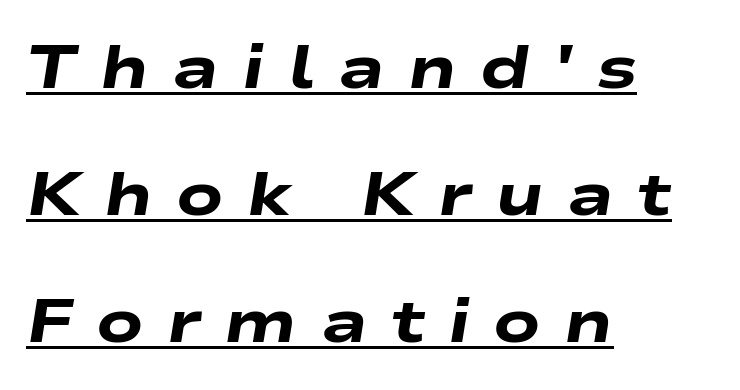
The image shows 61 px heavy, wide type, italic (leaning right); set left-aligned, loose line spacing (2.08x), unusually wide letter spacing (+0.38 em), underlined; low stroke contrast and a medium x-height.
